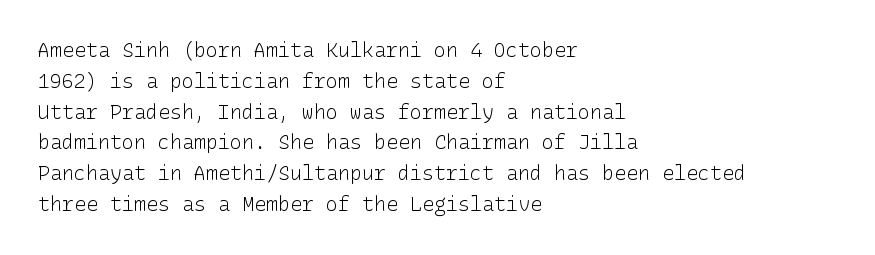
Q: Is the text bold? A: No.
Q: Is the text italic (slanted)? A: No, it is upright.
Q: Is the text underlined? A: No.
Q: How is the paragraph aligned? A: Left-aligned.
Q: Is the spacing between letters normal or unusually wide? A: Normal.
Q: Is the spacing between lines tight, normal or loose? A: Normal.
